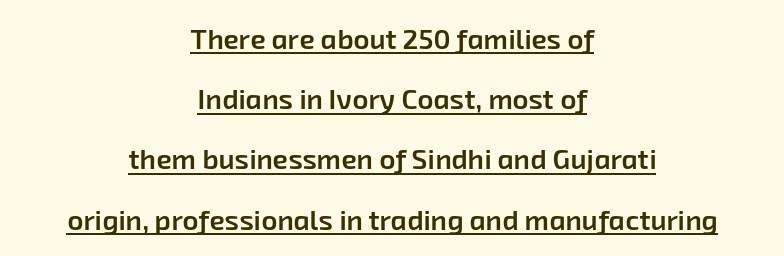
The image shows 28 px semibold sans-serif type; set centered, loose line spacing (2.15x), normal letter spacing, underlined; low stroke contrast and a medium x-height.
